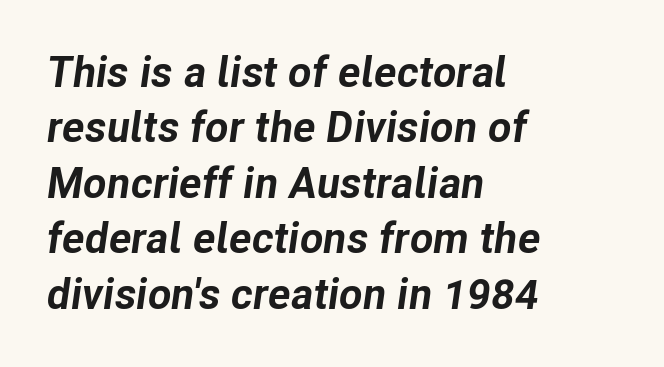
Alignment: flush left. The tracking reads as untouched default to a designer's eye. The string is rendered with underlining switched off. Summary of vertical rhythm: regular, with standard interline spacing. Spacing verdict: proportional, widths tailored to each character. If you drew a line through each stem, it would be angled.
